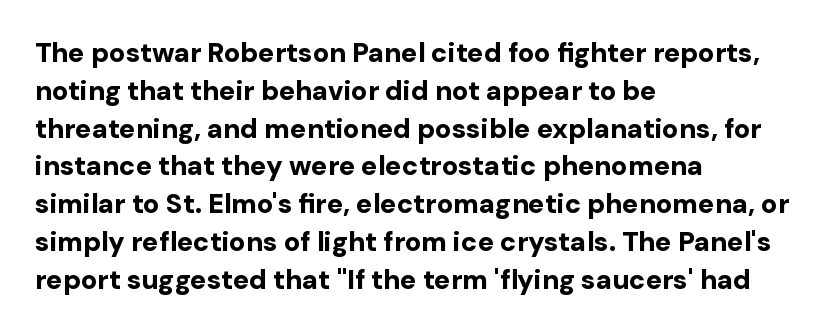
Line spacing here is normal. The baseline area is clear. This sample uses an upright cut, with every glyph sitting square on the baseline. These lines keep a tight, regular rhythm from letter to letter. Line beginnings align vertically; line endings do not.
